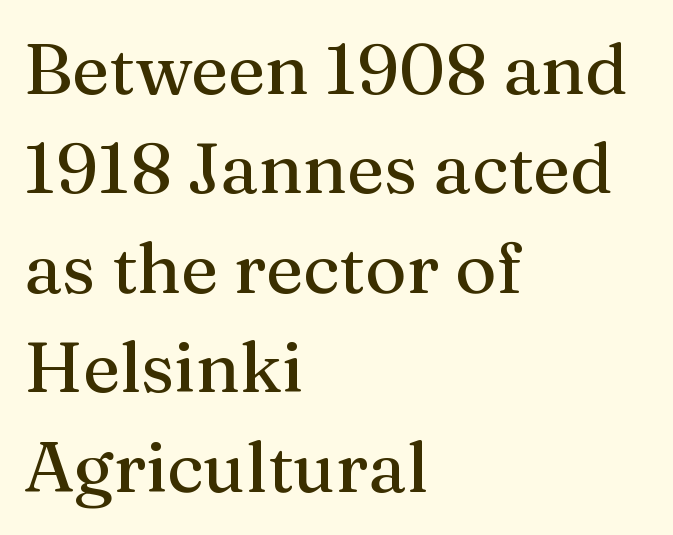
Q: Is the text italic (slanted)? A: No, it is upright.
Q: Is the typeface a serif or a sans-serif typeface? A: Serif.
Q: Is the text underlined? A: No.
Q: How is the paragraph aligned? A: Left-aligned.
Q: Is the spacing between letters normal or unusually wide? A: Normal.
Q: Is the spacing between lines tight, normal or loose? A: Normal.
Q: Width (condensed, normal, or wide)? A: Normal.
Q: Stroke contrast? A: Medium.
Q: x-height? A: Medium.
Q: Monospaced? A: No.
